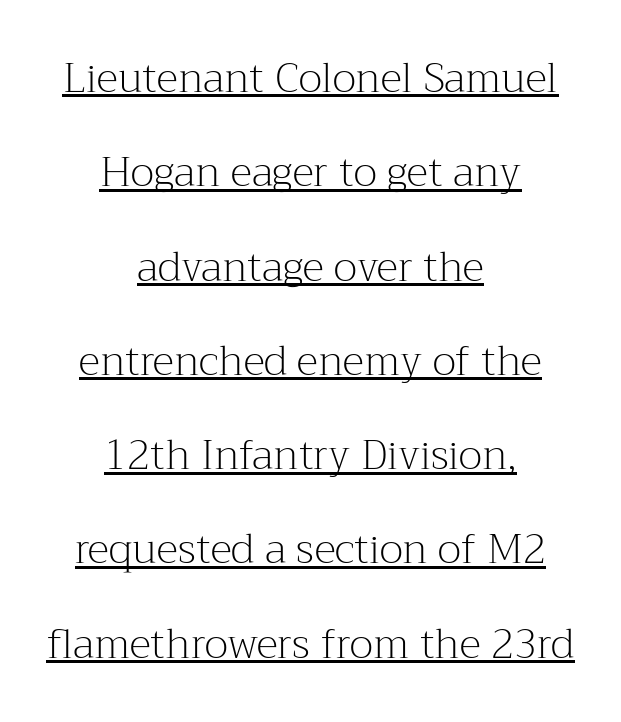
Style check: upright. Summary of weight: not heavy and not bold. A typesetter would call this proportional, since set widths differ per character. This sample is center-justified, so both line endings float freely.
